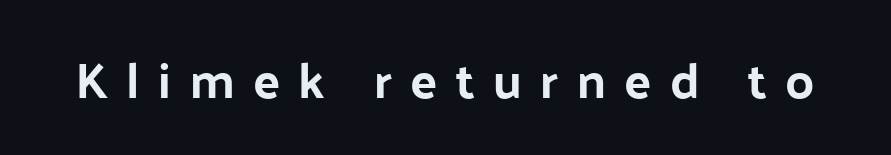
The image shows 50 px bold sans-serif type, upright; set unusually wide letter spacing (+0.37 em), not underlined; low stroke contrast and a medium x-height.
